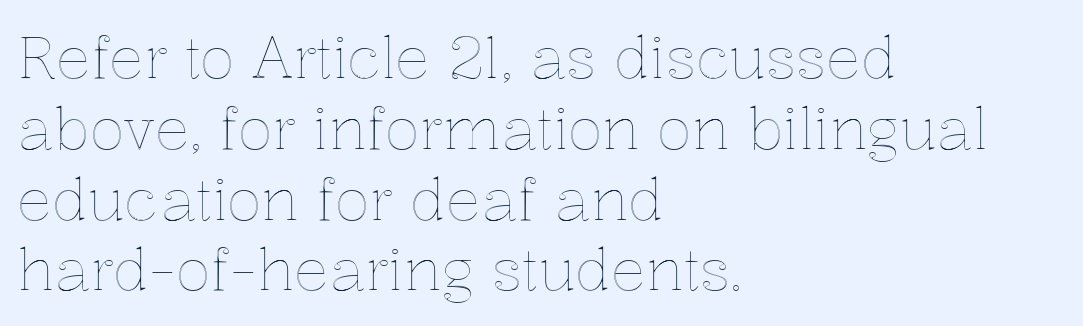
Q: Is the text italic (slanted)? A: No, it is upright.
Q: Is the text underlined? A: No.
Q: How is the paragraph aligned? A: Left-aligned.
Q: Is the spacing between letters normal or unusually wide? A: Normal.
Q: Width (condensed, normal, or wide)? A: Normal.
Q: x-height? A: Medium.
Q: Monospaced? A: No.
